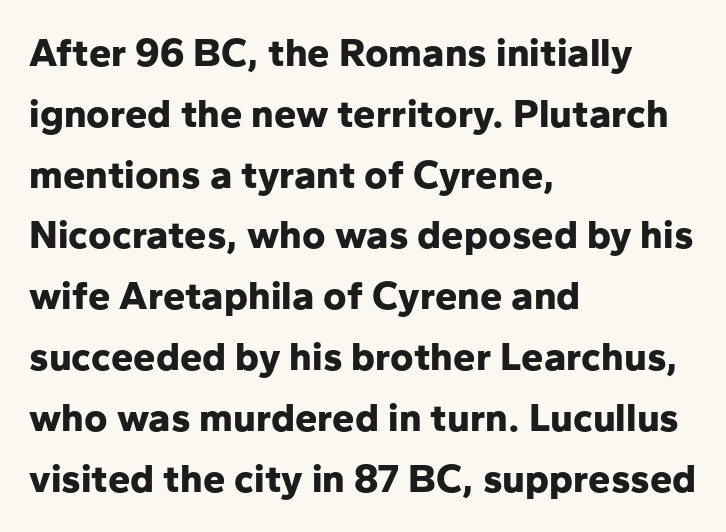
Q: Is the text bold? A: Yes.
Q: Is the text italic (slanted)? A: No, it is upright.
Q: Is the typeface a serif or a sans-serif typeface? A: Sans-serif.
Q: Is the text underlined? A: No.
Q: How is the paragraph aligned? A: Left-aligned.
Q: Is the spacing between letters normal or unusually wide? A: Normal.
Q: Is the spacing between lines tight, normal or loose? A: Normal.
Q: Width (condensed, normal, or wide)? A: Normal.
Q: Stroke contrast? A: Low.
Q: x-height? A: Medium.
Q: Monospaced? A: No.
